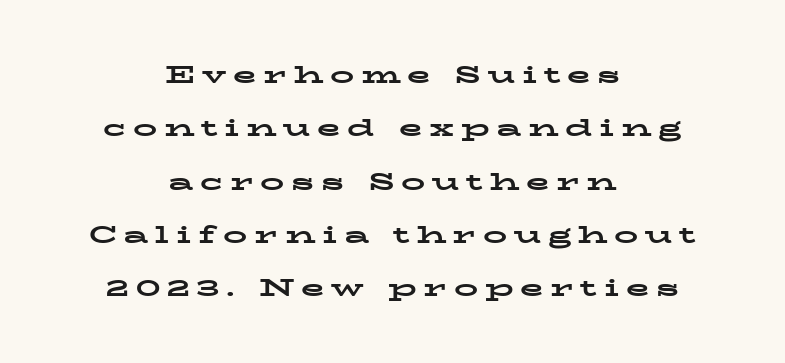
The image shows 24 px bold type, upright; set centered, loose line spacing (2.22x), unusually wide letter spacing (+0.28 em), not underlined.
